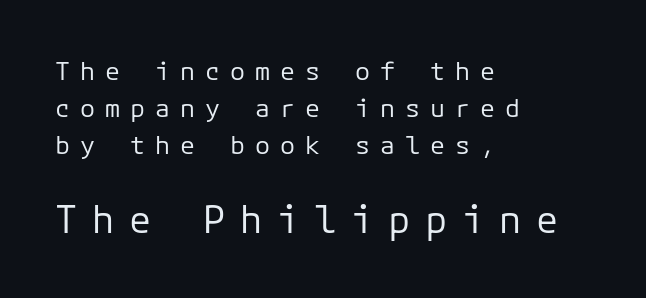
{"serif": "no", "italic": "no", "bold": "no", "weight": "regular", "width": "normal", "stroke_contrast": "low", "x_height": "medium", "underline": "no", "align": "left", "line_spacing": "normal", "line_spacing_ratio": 1.49, "letter_spacing": "wide", "letter_spacing_em": 0.4, "larger_block": "second", "size_ratio": 1.48, "glyph_px": 37}
